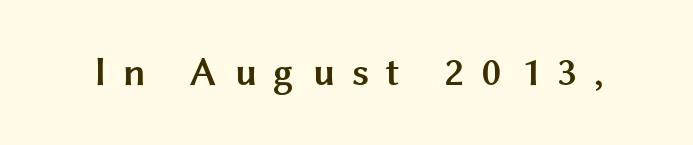
{"serif": "no", "italic": "no", "bold": "yes", "weight": "semibold", "width": "normal", "stroke_contrast": "medium", "x_height": "medium", "monospaced": "no", "underline": "no", "letter_spacing": "wide", "letter_spacing_em": 0.44, "glyph_px": 41}
